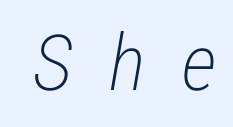
The typeface has the unassuming heft of standard copy or less. Nobody drew a line under any word here. Proportional: the letters do not fall into vertical columns. An italicized treatment has been applied to the whole sample. Here the glyphs are tracked loosely, breaking word shapes into spaced letters.
